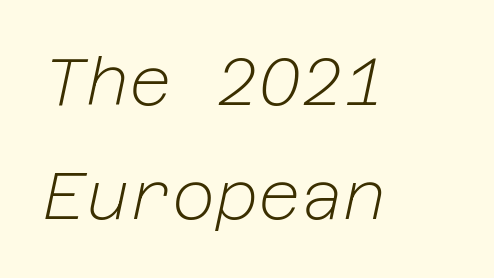
{"italic": "yes", "lean": "right", "slant_degrees": 12, "bold": "no", "weight": "light", "width": "normal", "stroke_contrast": "low", "x_height": "medium", "underline": "no", "align": "left", "line_spacing_ratio": 1.72, "letter_spacing": "normal", "letter_spacing_em": 0.0, "glyph_px": 66}
